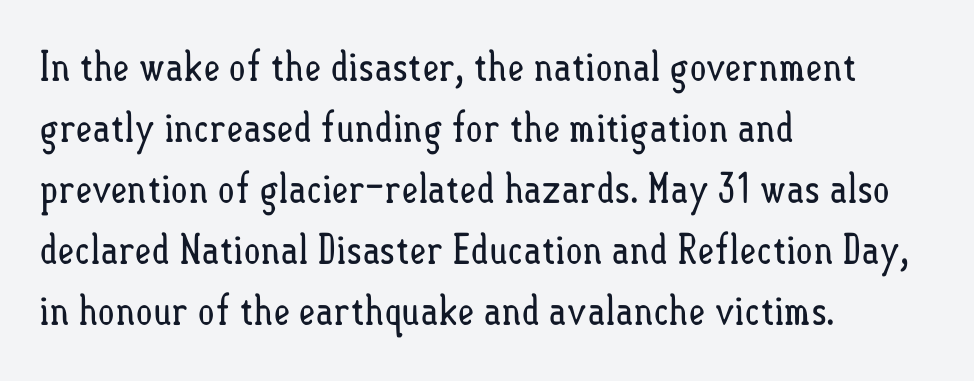
The image shows 41 px regular-weight, condensed type, upright; set left-aligned, normal line spacing (1.49x), normal letter spacing, not underlined; low stroke contrast and a small x-height.
